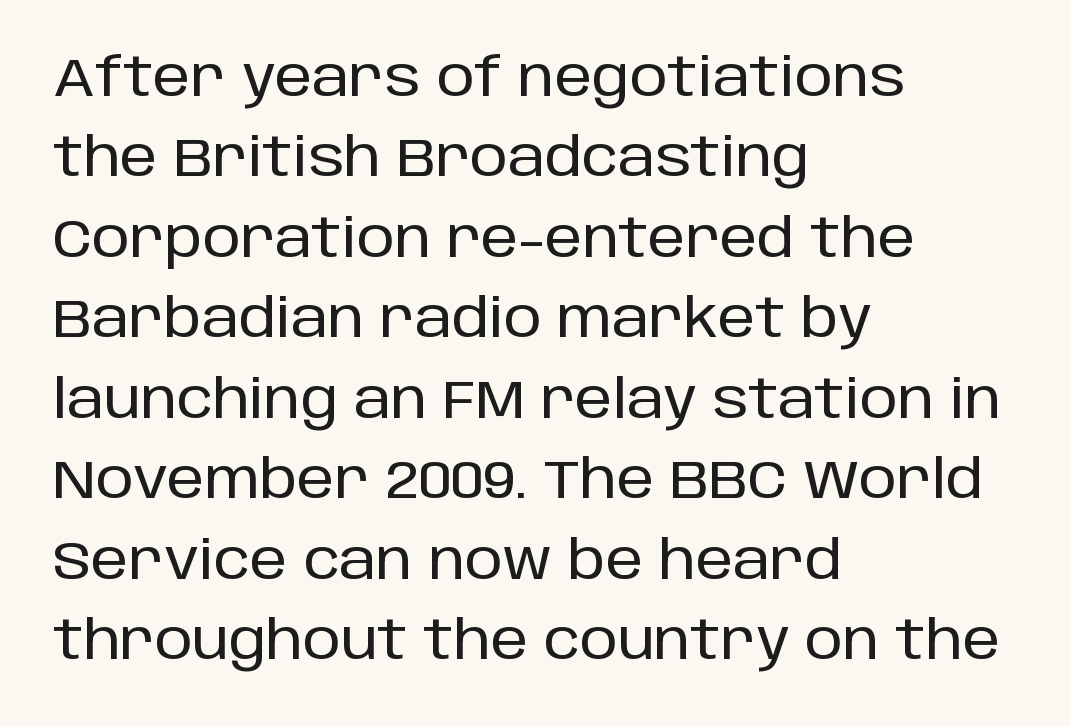
Q: Is the text italic (slanted)? A: No, it is upright.
Q: Is the typeface a serif or a sans-serif typeface? A: Sans-serif.
Q: Is the text underlined? A: No.
Q: How is the paragraph aligned? A: Left-aligned.
Q: Is the spacing between letters normal or unusually wide? A: Normal.
Q: Is the spacing between lines tight, normal or loose? A: Normal.
Q: Width (condensed, normal, or wide)? A: Normal.
Q: Stroke contrast? A: Low.
Q: x-height? A: Large.
Q: Monospaced? A: No.
